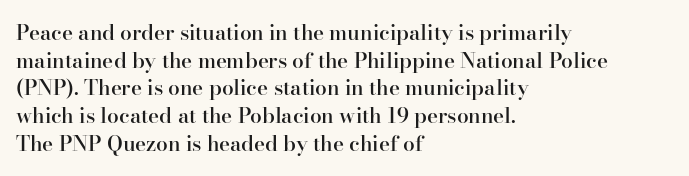
{"italic": "no", "bold": "semi", "underline": "no", "align": "left", "line_spacing": "normal", "line_spacing_ratio": 1.32, "letter_spacing": "normal", "letter_spacing_em": 0.0, "glyph_px": 21}
